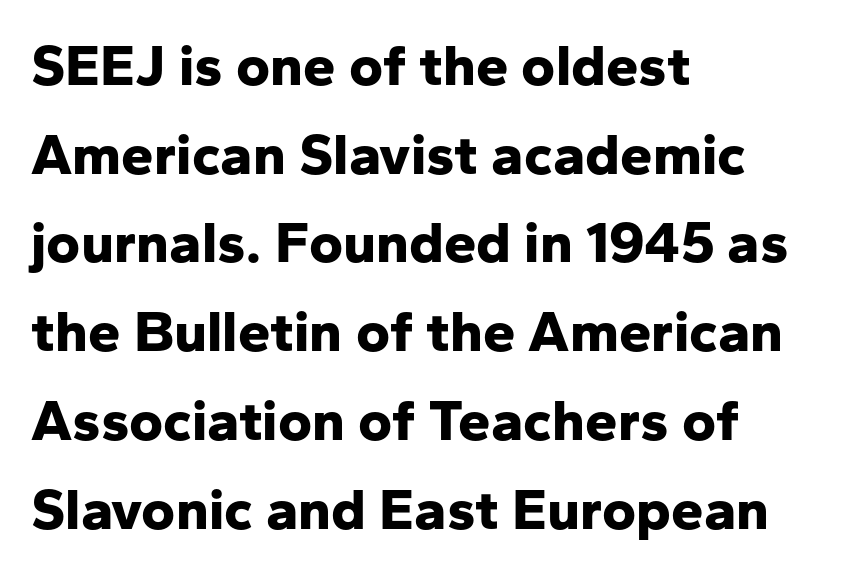
{"serif": "no", "italic": "no", "bold": "yes", "weight": "bold", "width": "normal", "stroke_contrast": "low", "x_height": "medium", "monospaced": "no", "underline": "no", "align": "left", "line_spacing": "normal", "line_spacing_ratio": 1.53, "letter_spacing": "normal", "letter_spacing_em": 0.0, "glyph_px": 58}
